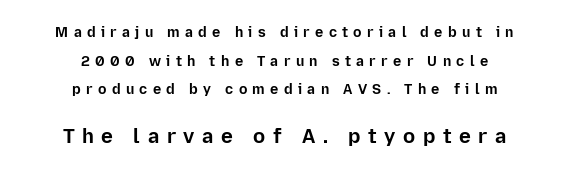
The image shows 20 px bold type, upright; set centered, loose line spacing (2.04x), unusually wide letter spacing (+0.38 em), not underlined; the second (bottom) block is 1.43x larger.
